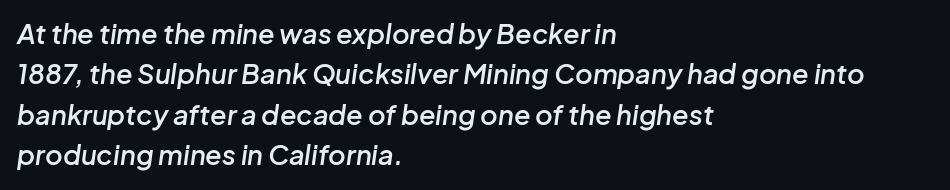
{"italic": "yes", "lean": "right", "slant_degrees": 8, "bold": "semi", "underline": "no", "align": "left", "line_spacing": "normal", "line_spacing_ratio": 1.5, "letter_spacing": "normal", "letter_spacing_em": 0.0, "glyph_px": 27}
